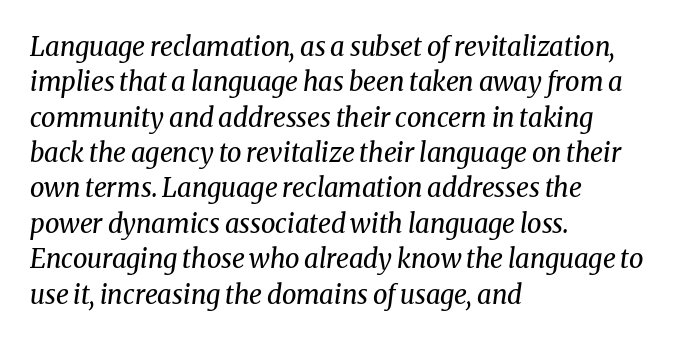
{"italic": "yes", "lean": "right", "slant_degrees": 8, "bold": "no", "underline": "no", "align": "left", "line_spacing": "normal", "line_spacing_ratio": 1.36, "letter_spacing": "normal", "letter_spacing_em": 0.0, "glyph_px": 26}
